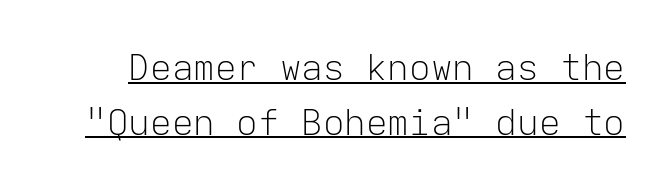
The image shows 36 px light sans-serif type, upright, monospaced; set normal line spacing (1.52x), normal letter spacing, underlined; low stroke contrast and a medium x-height.
